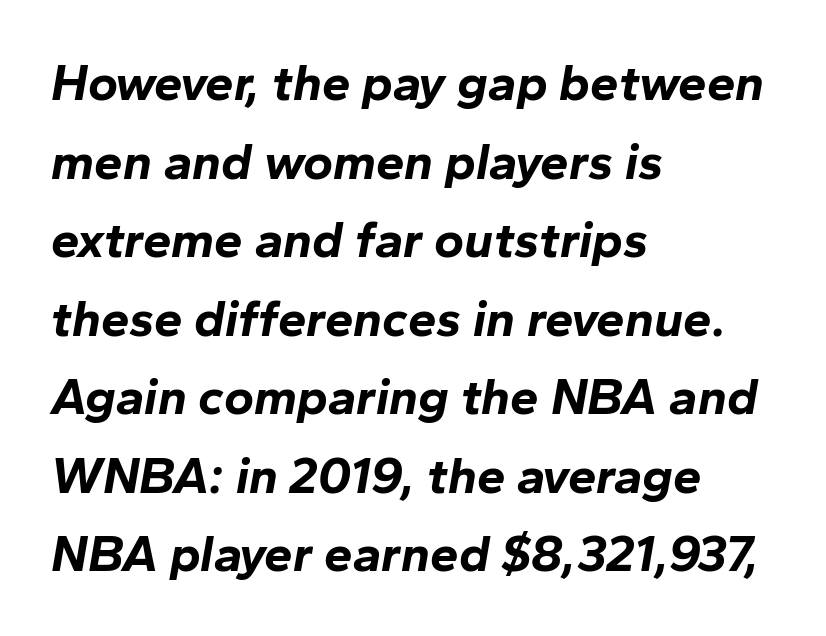
{"italic": "yes", "lean": "right", "slant_degrees": 10, "bold": "yes", "weight": "bold", "width": "normal", "stroke_contrast": "low", "x_height": "medium", "monospaced": "no", "underline": "no", "align": "left", "line_spacing": "normal", "line_spacing_ratio": 1.54, "letter_spacing": "normal", "letter_spacing_em": 0.0, "glyph_px": 51}
